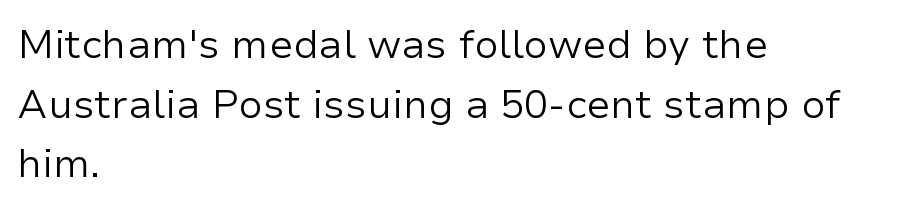
Q: Is the text bold? A: No.
Q: Is the text italic (slanted)? A: No, it is upright.
Q: Is the typeface a serif or a sans-serif typeface? A: Sans-serif.
Q: Is the text underlined? A: No.
Q: How is the paragraph aligned? A: Left-aligned.
Q: Is the spacing between letters normal or unusually wide? A: Normal.
Q: Is the spacing between lines tight, normal or loose? A: Normal.
Q: Width (condensed, normal, or wide)? A: Normal.
Q: Stroke contrast? A: Low.
Q: x-height? A: Medium.
Q: Monospaced? A: No.
